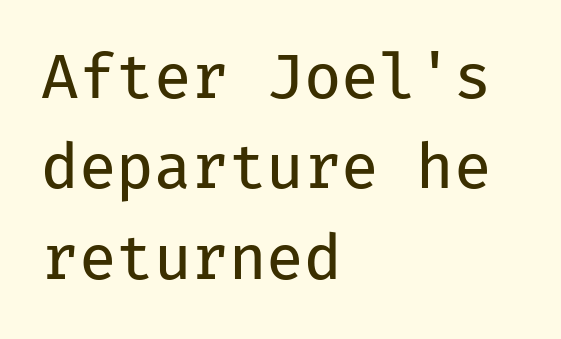
Here the glyphs are tracked normally, forming tight word shapes. A roman cut, with each character standing at attention. The area under the type is left untouched. The designer left line spacing at the default.
